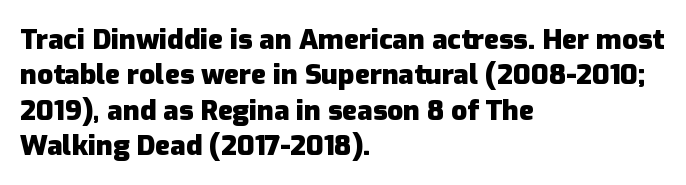
Q: Is the text bold? A: Yes.
Q: Is the text italic (slanted)? A: No, it is upright.
Q: Is the typeface a serif or a sans-serif typeface? A: Sans-serif.
Q: Is the text underlined? A: No.
Q: How is the paragraph aligned? A: Left-aligned.
Q: Is the spacing between letters normal or unusually wide? A: Normal.
Q: Is the spacing between lines tight, normal or loose? A: Normal.
Q: Width (condensed, normal, or wide)? A: Normal.
Q: Stroke contrast? A: Low.
Q: x-height? A: Medium.
Q: Monospaced? A: No.
